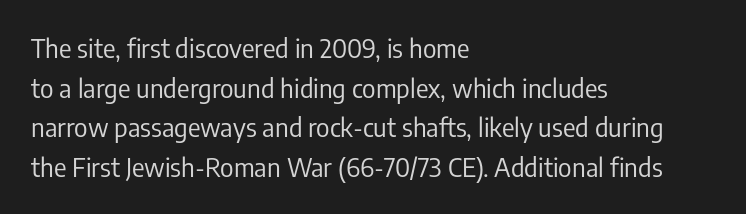
The image shows 26 px text type, upright; set left-aligned, normal line spacing (1.52x), normal letter spacing, not underlined.
